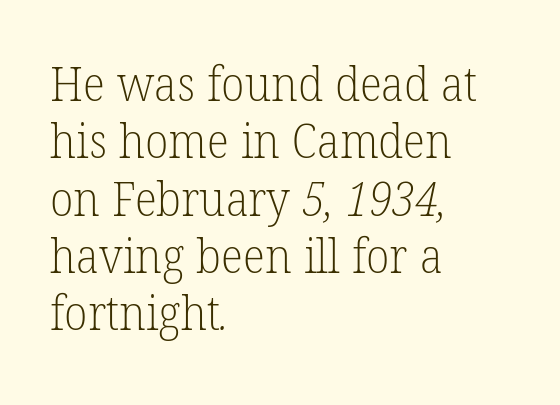
Q: Is the text bold? A: No.
Q: Is the typeface a serif or a sans-serif typeface? A: Serif.
Q: Is the text underlined? A: No.
Q: How is the paragraph aligned? A: Left-aligned.
Q: Is the spacing between letters normal or unusually wide? A: Normal.
Q: Width (condensed, normal, or wide)? A: Normal.
Q: Stroke contrast? A: Low.
Q: x-height? A: Medium.
Q: Monospaced? A: No.
